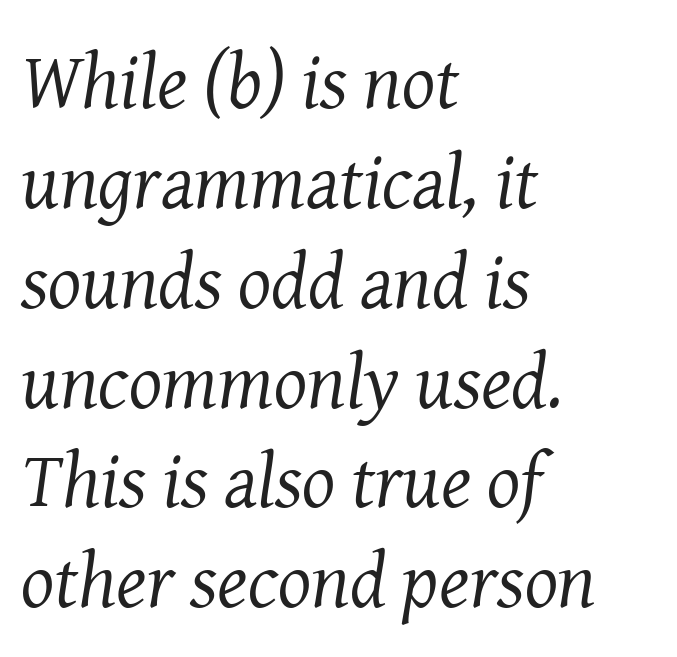
Q: Is the text bold? A: No.
Q: Is the text italic (slanted)? A: Yes, it leans right by about 8 degrees.
Q: Is the typeface a serif or a sans-serif typeface? A: Serif.
Q: Is the text underlined? A: No.
Q: How is the paragraph aligned? A: Left-aligned.
Q: Is the spacing between letters normal or unusually wide? A: Normal.
Q: Is the spacing between lines tight, normal or loose? A: Normal.
Q: Width (condensed, normal, or wide)? A: Normal.
Q: Stroke contrast? A: Medium.
Q: x-height? A: Medium.
Q: Monospaced? A: No.
